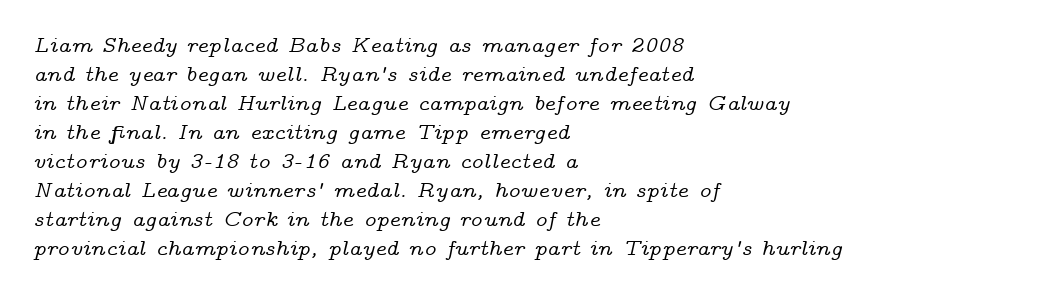
{"italic": "yes", "lean": "right", "slant_degrees": 14, "underline": "no", "align": "left", "line_spacing": "normal", "line_spacing_ratio": 1.32, "letter_spacing": "normal", "letter_spacing_em": 0.0, "glyph_px": 22}
